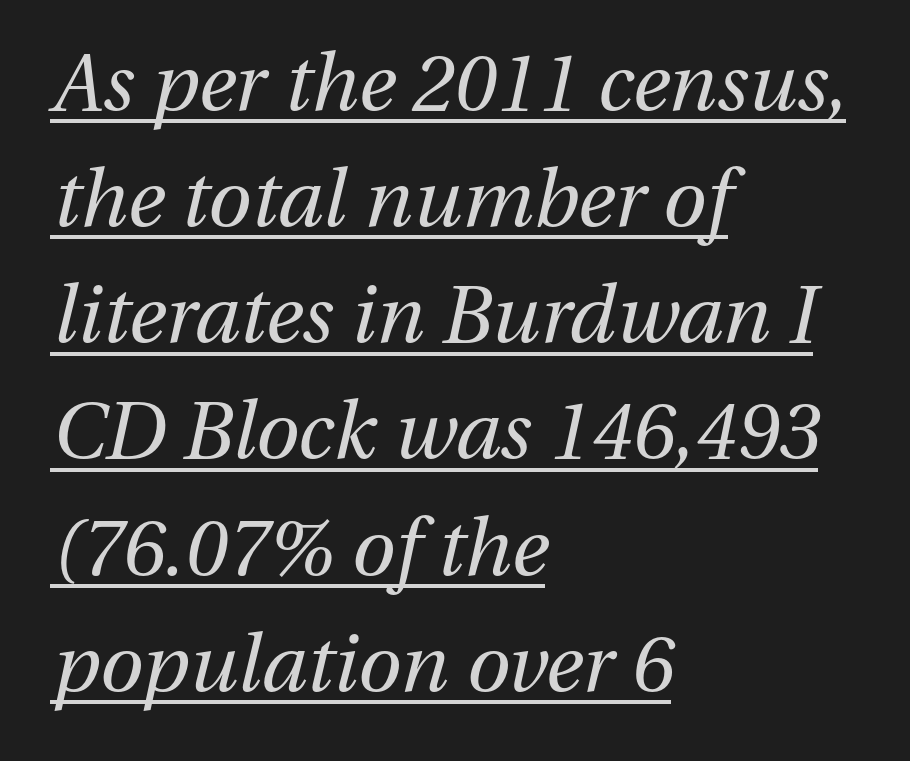
The image shows 79 px regular-weight type, italic (leaning right); set left-aligned, normal line spacing (1.47x), normal letter spacing, underlined; medium stroke contrast and a medium x-height.
